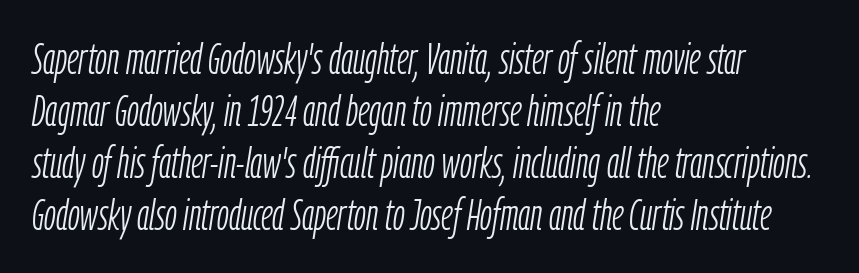
The image shows 43 px light, condensed type, italic (leaning right); set left-aligned, line spacing 1.21x, normal letter spacing, not underlined; low stroke contrast and a medium x-height.
